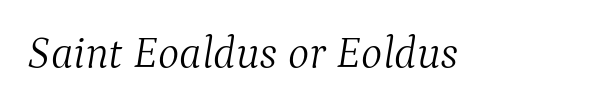
An italicized treatment has been applied to the whole sample. The letters sit at their default tracking, neither squeezed nor spread. The letters carry serifs — small finishing strokes at the ends of their stems. This is not heavy type; no bold has been used. Varying glyph widths throughout — classic text-font behaviour. The gap between lines stays unmarked.
